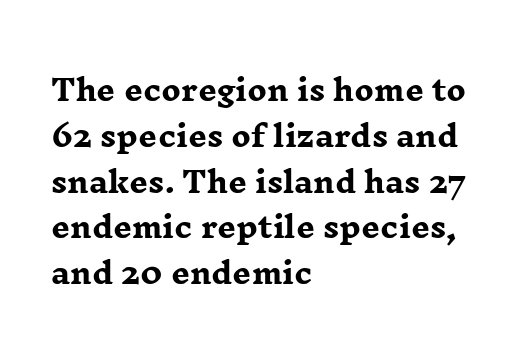
Posture: straight, roman, zero tilt. Examine the stroke ends and you'll spot serifs. The gap between lines stays unmarked. Tracking here is standard; glyphs follow each other at the usual distance. Looks like regular typesetting: each glyph gets only the width it needs. Heavy, bold letterforms.
